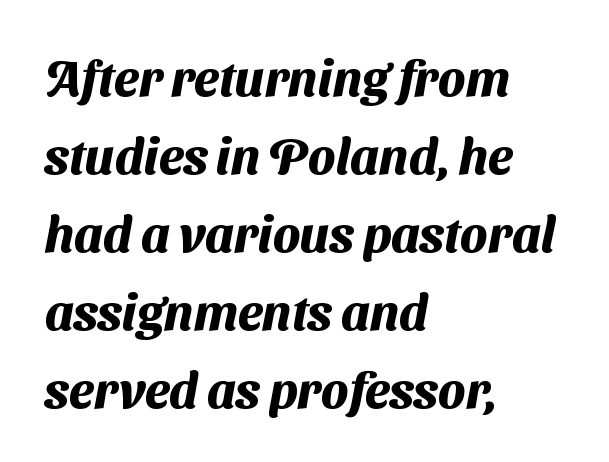
Q: Is the text bold? A: Yes.
Q: Is the typeface a serif or a sans-serif typeface? A: Sans-serif.
Q: Is the text underlined? A: No.
Q: How is the paragraph aligned? A: Left-aligned.
Q: Is the spacing between letters normal or unusually wide? A: Normal.
Q: Is the spacing between lines tight, normal or loose? A: Normal.
Q: Width (condensed, normal, or wide)? A: Normal.
Q: Stroke contrast? A: Medium.
Q: x-height? A: Medium.
Q: Monospaced? A: No.
